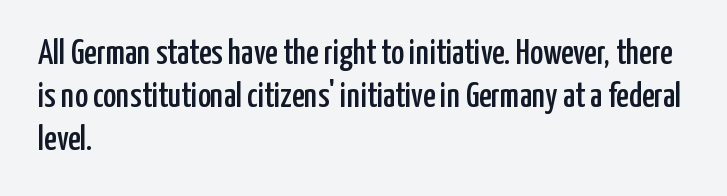
The image shows 35 px condensed sans-serif type, upright; set left-aligned, line spacing 1.23x, normal letter spacing, not underlined; low stroke contrast and a medium x-height.
